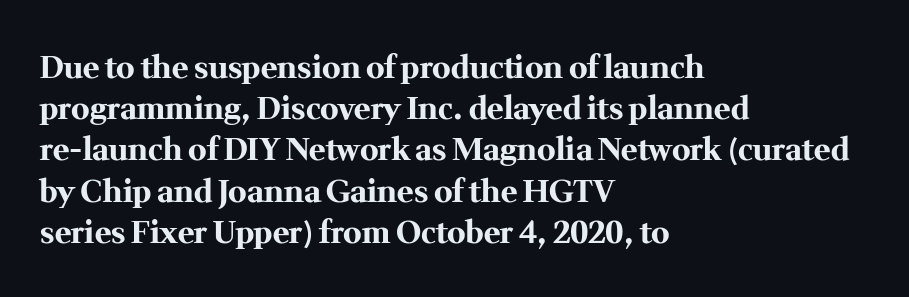
Vertical spacing — default. Short and long lines alike share a common starting point at left. Stroke terminals: seriffed. In terms of letterspacing, this is plain default setting. Clear beneath every line of the passage.
